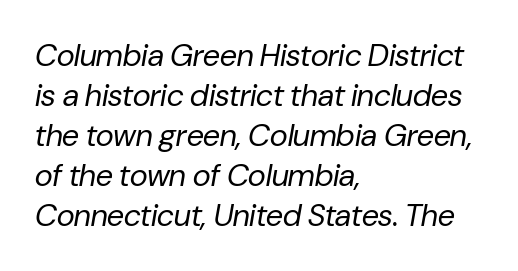
Q: Is the text bold? A: No.
Q: Is the text italic (slanted)? A: Yes, it leans right by about 10 degrees.
Q: Is the text underlined? A: No.
Q: How is the paragraph aligned? A: Left-aligned.
Q: Is the spacing between letters normal or unusually wide? A: Normal.
Q: Is the spacing between lines tight, normal or loose? A: Normal.
Q: Width (condensed, normal, or wide)? A: Normal.
Q: Stroke contrast? A: Low.
Q: x-height? A: Medium.
Q: Monospaced? A: No.
